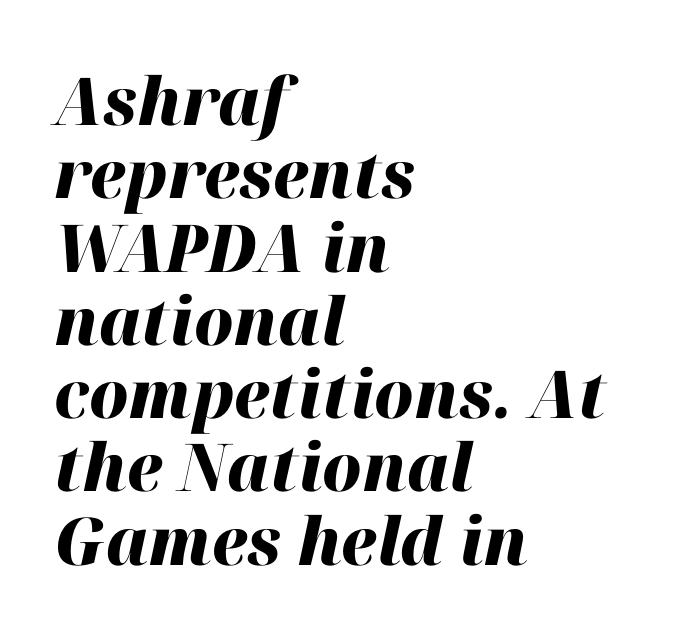
The image shows 66 px heavy type, italic (leaning right); set left-aligned, tight line spacing (1.11x), normal letter spacing, not underlined; high stroke contrast and a medium x-height.
